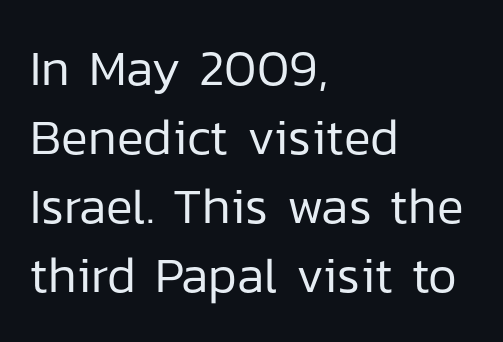
{"serif": "no", "italic": "no", "bold": "no", "weight": "regular", "width": "normal", "stroke_contrast": "low", "x_height": "medium", "monospaced": "no", "underline": "no", "align": "left", "line_spacing": "normal", "line_spacing_ratio": 1.38, "letter_spacing": "normal", "letter_spacing_em": 0.0, "glyph_px": 50}
